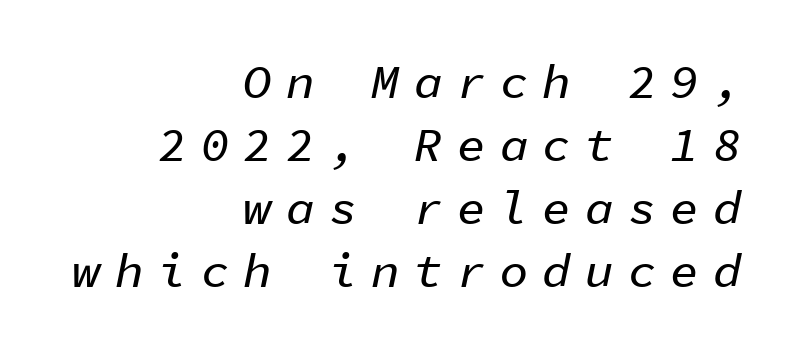
Q: Is the text italic (slanted)? A: Yes, it leans right by about 11 degrees.
Q: Is the text underlined? A: No.
Q: How is the paragraph aligned? A: Right-aligned.
Q: Is the spacing between letters normal or unusually wide? A: Unusually wide.
Q: Is the spacing between lines tight, normal or loose? A: Normal.
Q: Width (condensed, normal, or wide)? A: Normal.
Q: Stroke contrast? A: Low.
Q: x-height? A: Medium.
Q: Monospaced? A: Yes.
